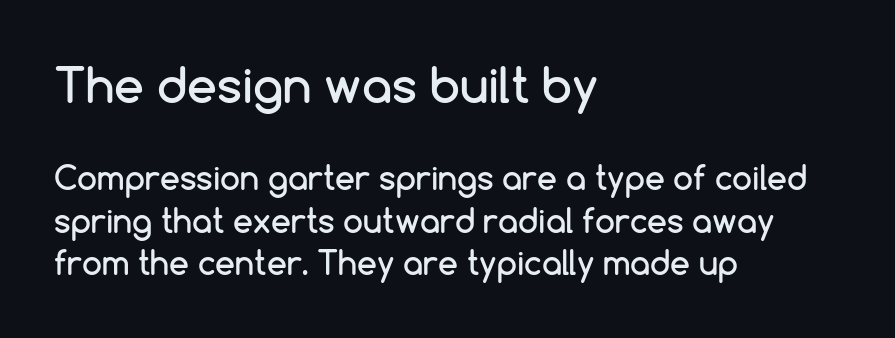
Q: Is the text italic (slanted)? A: No, it is upright.
Q: Is the typeface a serif or a sans-serif typeface? A: Sans-serif.
Q: Is the text underlined? A: No.
Q: How is the paragraph aligned? A: Left-aligned.
Q: Is the spacing between letters normal or unusually wide? A: Normal.
Q: Is the spacing between lines tight, normal or loose? A: Normal.
Q: Which block of text is set in a larger size, the first (top) or the second (bottom)? A: The first (top) one.
Q: Width (condensed, normal, or wide)? A: Normal.
Q: Stroke contrast? A: Low.
Q: x-height? A: Medium.
Q: Monospaced? A: No.
